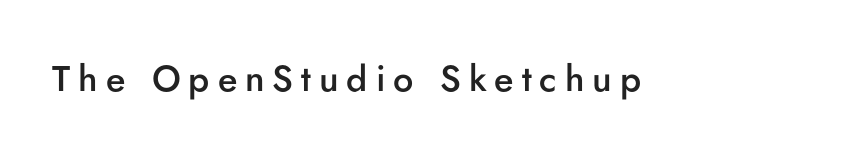
{"serif": "no", "italic": "no", "bold": "semi", "weight": "semibold", "width": "normal", "stroke_contrast": "low", "x_height": "small", "monospaced": "no", "underline": "no", "letter_spacing": "wide", "letter_spacing_em": 0.22, "glyph_px": 36}
